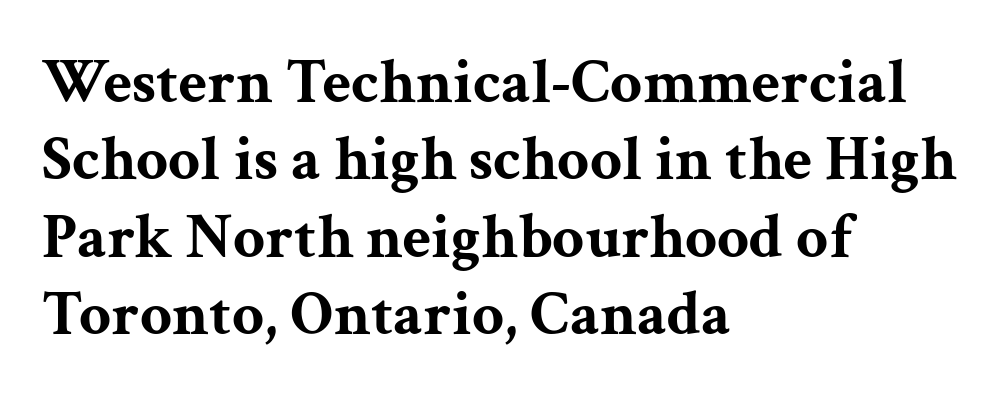
The image shows 63 px bold, wide serif type, upright; set left-aligned, line spacing 1.23x, normal letter spacing, not underlined; medium stroke contrast and a medium x-height.
